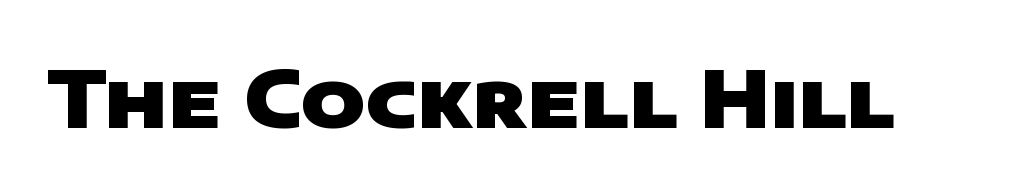
The horizontal fit of the characters is conventional and even. Rule under the text: the space is simply empty. This is sans-serif lettering, the kind often seen on screens and signage. A typesetter would call this proportional, since set widths differ per character.
